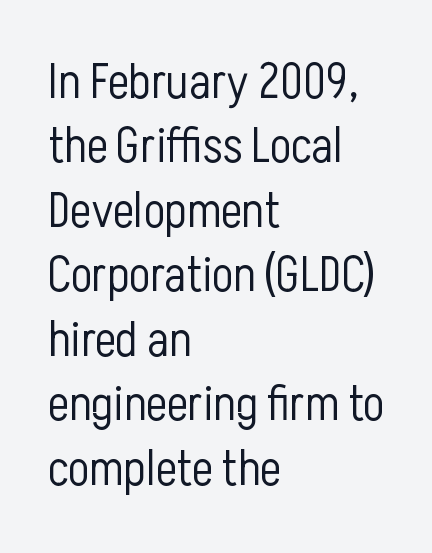
{"serif": "no", "italic": "no", "bold": "no", "weight": "light", "width": "condensed", "stroke_contrast": "low", "x_height": "medium", "monospaced": "no", "underline": "no", "align": "left", "line_spacing": "normal", "line_spacing_ratio": 1.29, "letter_spacing": "normal", "letter_spacing_em": 0.0, "glyph_px": 50}
